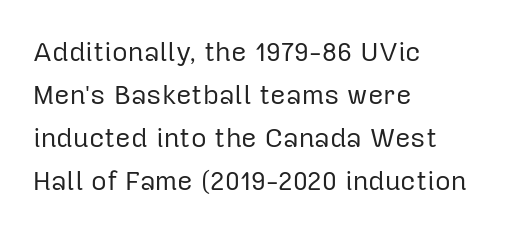
Q: Is the text bold? A: No.
Q: Is the text italic (slanted)? A: No, it is upright.
Q: Is the text underlined? A: No.
Q: How is the paragraph aligned? A: Left-aligned.
Q: Is the spacing between letters normal or unusually wide? A: Normal.
Q: Is the spacing between lines tight, normal or loose? A: Normal.
